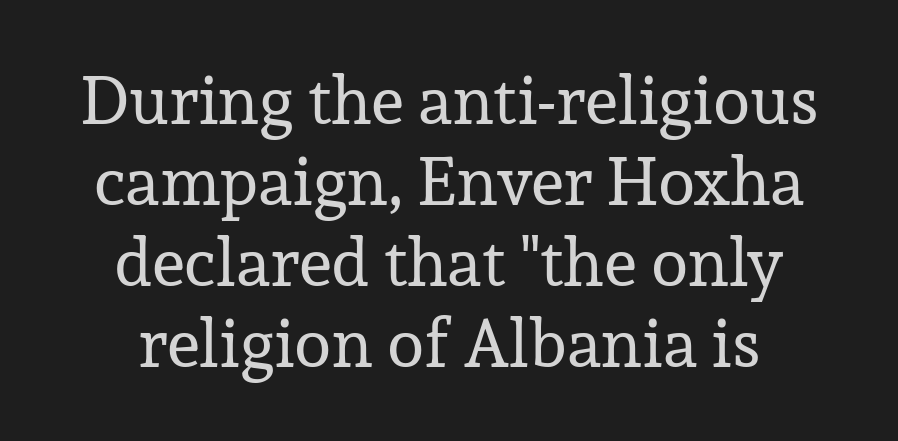
{"serif": "yes", "italic": "no", "bold": "no", "weight": "regular", "width": "normal", "stroke_contrast": "low", "x_height": "medium", "monospaced": "no", "underline": "no", "align": "center", "line_spacing_ratio": 1.19, "letter_spacing": "normal", "letter_spacing_em": 0.0, "glyph_px": 68}
